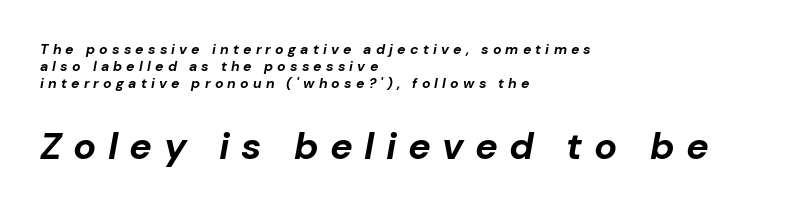
The image shows 38 px bold type, italic (leaning right); set left-aligned, line spacing 1.21x, unusually wide letter spacing (+0.3 em), not underlined; the second (bottom) block is 2.71x larger; low stroke contrast and a medium x-height.
